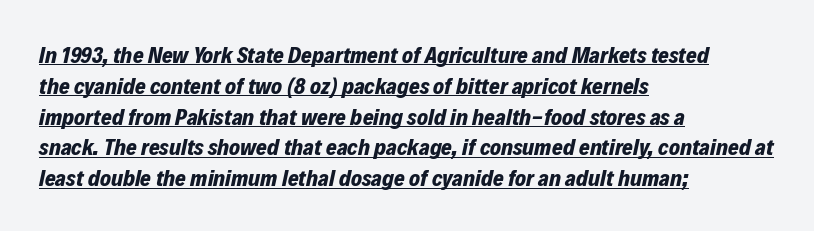
{"italic": "yes", "lean": "right", "slant_degrees": 12, "bold": "yes", "underline": "yes", "align": "left", "line_spacing": "normal", "line_spacing_ratio": 1.34, "letter_spacing": "normal", "letter_spacing_em": 0.0, "glyph_px": 23}
